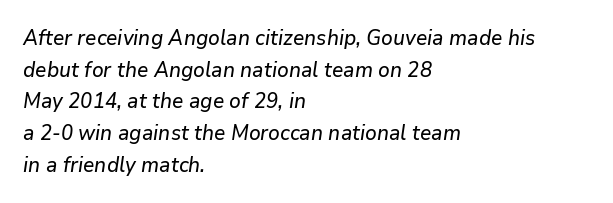
The passage shown has conventional tracking throughout. The space beneath each line is pristine and unruled. This sample uses an oblique cut, with every glyph tilted off the vertical. A normal amount of white space separates one row of letters from the next.
